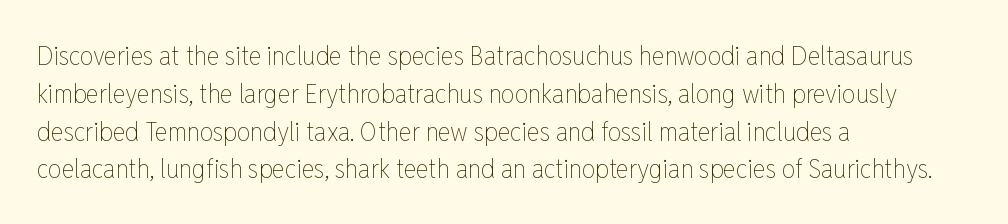
The image shows 27 px text type, upright; set left-aligned, normal line spacing (1.4x), normal letter spacing, not underlined.
